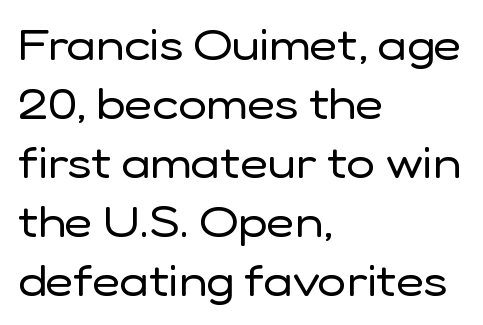
{"serif": "no", "italic": "no", "bold": "no", "weight": "regular", "width": "normal", "stroke_contrast": "low", "x_height": "medium", "monospaced": "no", "underline": "no", "align": "left", "line_spacing": "normal", "line_spacing_ratio": 1.37, "letter_spacing": "normal", "letter_spacing_em": 0.0, "glyph_px": 43}
